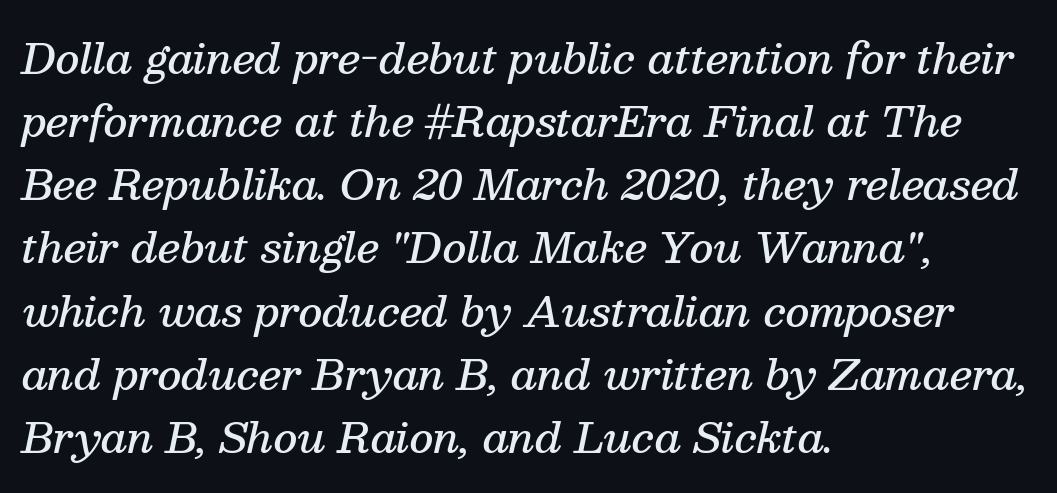
Q: Is the text bold? A: Semi-bold.
Q: Is the text italic (slanted)? A: Yes, it leans right by about 13 degrees.
Q: Is the typeface a serif or a sans-serif typeface? A: Serif.
Q: Is the text underlined? A: No.
Q: How is the paragraph aligned? A: Left-aligned.
Q: Is the spacing between letters normal or unusually wide? A: Normal.
Q: Is the spacing between lines tight, normal or loose? A: Normal.
Q: Width (condensed, normal, or wide)? A: Normal.
Q: Stroke contrast? A: Medium.
Q: x-height? A: Medium.
Q: Monospaced? A: No.
